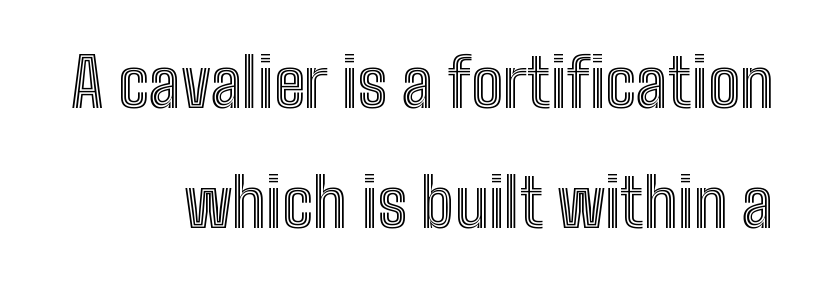
Q: Is the text italic (slanted)? A: No, it is upright.
Q: Is the text underlined? A: No.
Q: Is the spacing between letters normal or unusually wide? A: Normal.
Q: Width (condensed, normal, or wide)? A: Condensed.
Q: x-height? A: Medium.
Q: Monospaced? A: No.
